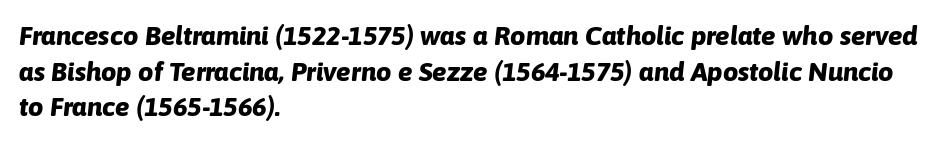
The passage shown is emphatically bold. Summary of vertical rhythm: regular, with standard interline spacing. The font's italic variant was chosen for this text. Descenders are the only things crossing below the line.
